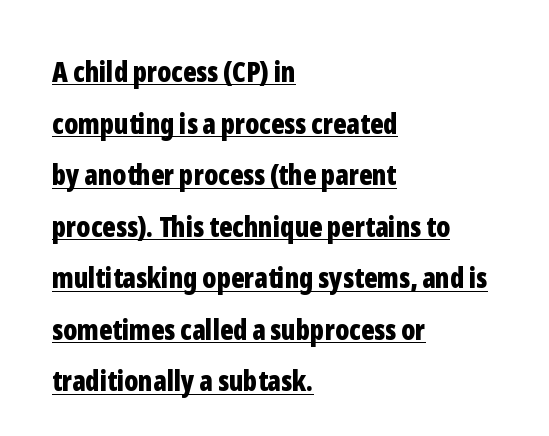
The lettering holds an erect, upright posture throughout. Words appear dense and cohesive because spacing is normal. Character widths vary here, with narrow letters taking less room than wide ones. How heavy is the stroke? Heavy — this is a bold. Which margin do the lines hug? The left one — the right edge is uneven.
